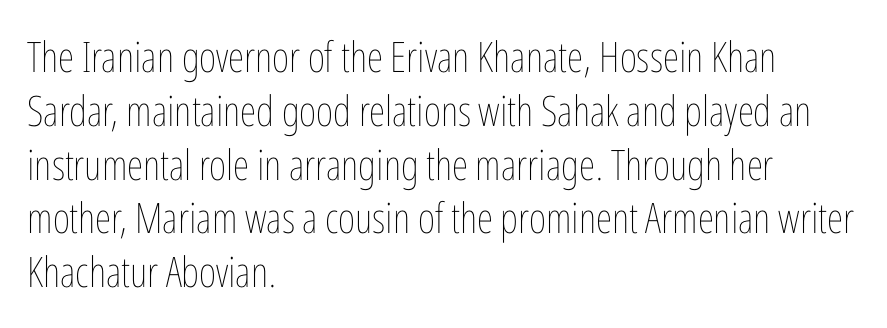
The image shows 42 px thin, condensed type, upright; set left-aligned, normal line spacing (1.28x), normal letter spacing, not underlined; low stroke contrast and a medium x-height.
